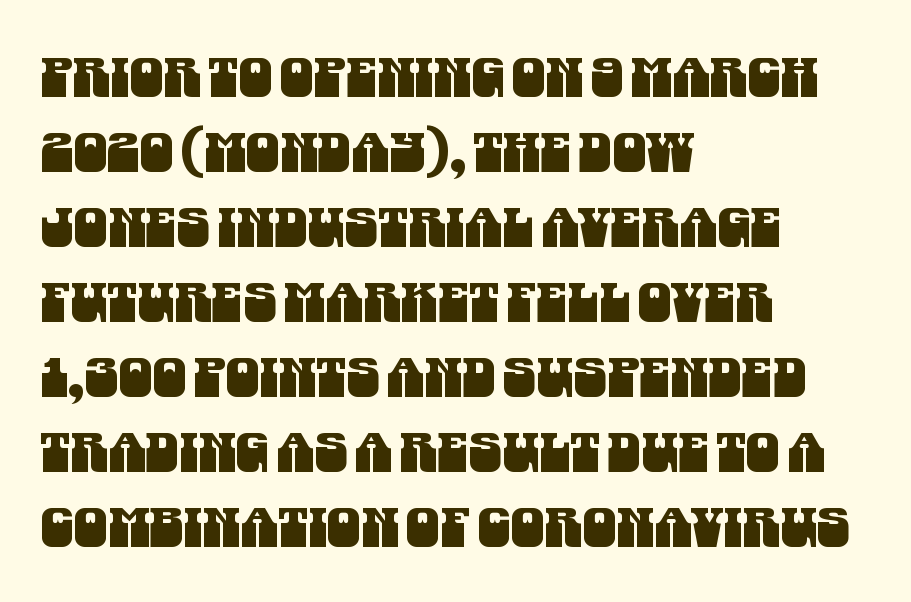
The image shows 54 px condensed sans-serif type; set left-aligned, normal line spacing (1.39x), normal letter spacing, not underlined; medium stroke contrast and a large x-height.
